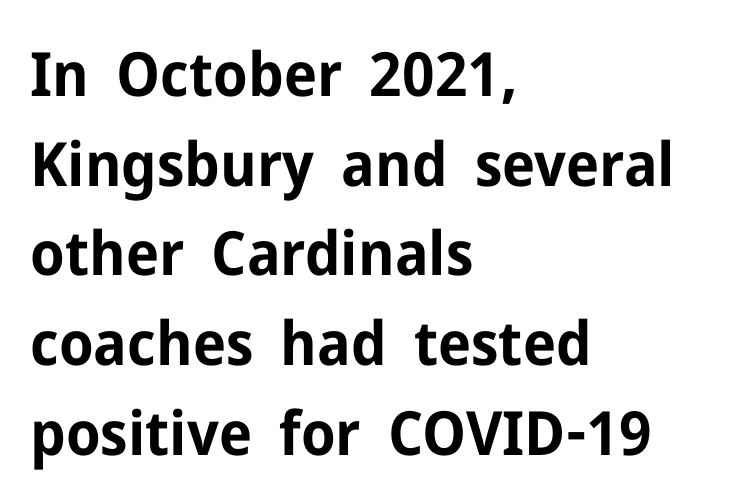
The rendering uses a bold face; every stroke is thick and dark. Spacing verdict: proportional, widths tailored to each character. Evenly set lines give the paragraph a standard silhouette. Tracking value appears to be zero — textbook default spacing.
